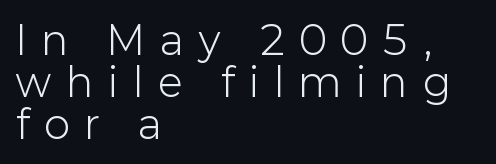
The image shows 39 px light sans-serif type, upright; set left-aligned, tight line spacing (1.08x), unusually wide letter spacing (+0.39 em), not underlined; low stroke contrast and a medium x-height.
